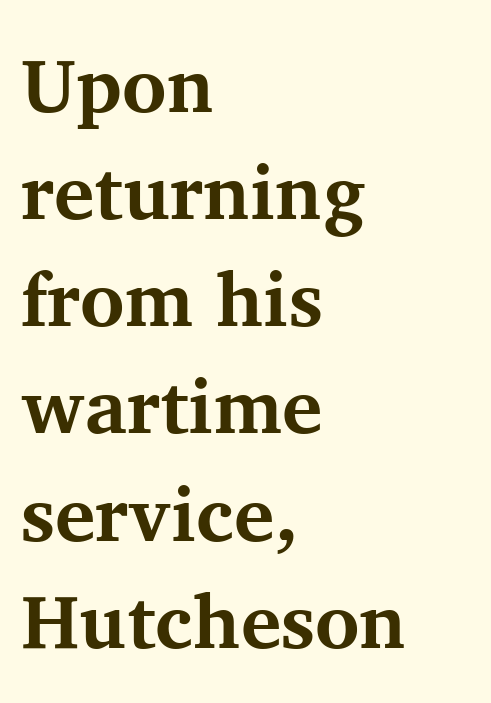
Q: Is the text bold? A: Yes.
Q: Is the text italic (slanted)? A: No, it is upright.
Q: Is the typeface a serif or a sans-serif typeface? A: Serif.
Q: Is the text underlined? A: No.
Q: How is the paragraph aligned? A: Left-aligned.
Q: Is the spacing between letters normal or unusually wide? A: Normal.
Q: Is the spacing between lines tight, normal or loose? A: Normal.
Q: Width (condensed, normal, or wide)? A: Normal.
Q: Stroke contrast? A: Medium.
Q: x-height? A: Medium.
Q: Monospaced? A: No.
